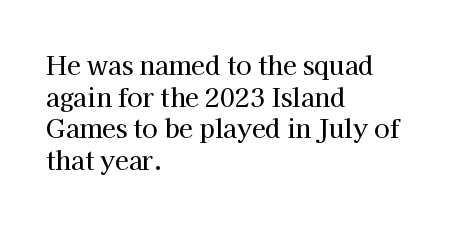
Q: Is the text italic (slanted)? A: No, it is upright.
Q: Is the text underlined? A: No.
Q: How is the paragraph aligned? A: Left-aligned.
Q: Is the spacing between letters normal or unusually wide? A: Normal.
Q: Is the spacing between lines tight, normal or loose? A: Normal.
